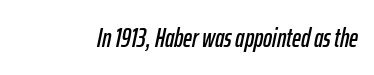
Q: Is the text italic (slanted)? A: Yes, it leans right by about 12 degrees.
Q: Is the text underlined? A: No.
Q: Is the spacing between letters normal or unusually wide? A: Normal.
